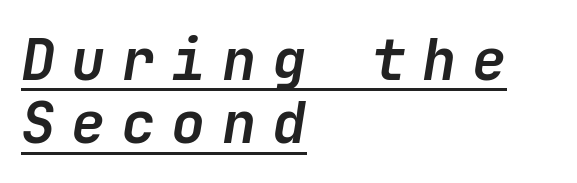
Q: Is the text bold? A: Yes.
Q: Is the text italic (slanted)? A: Yes, it leans right by about 9 degrees.
Q: Is the text underlined? A: Yes.
Q: How is the paragraph aligned? A: Left-aligned.
Q: Is the spacing between letters normal or unusually wide? A: Unusually wide.
Q: Is the spacing between lines tight, normal or loose? A: Tight.
Q: Width (condensed, normal, or wide)? A: Normal.
Q: Stroke contrast? A: Low.
Q: x-height? A: Medium.
